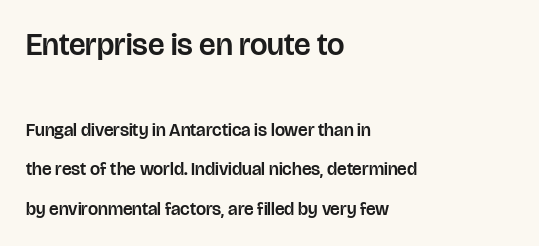
{"serif": "no", "italic": "no", "width": "normal", "stroke_contrast": "low", "x_height": "large", "monospaced": "no", "underline": "no", "align": "left", "line_spacing": "loose", "line_spacing_ratio": 2.19, "letter_spacing": "normal", "letter_spacing_em": 0.0, "larger_block": "first", "size_ratio": 1.72, "glyph_px": 31}
